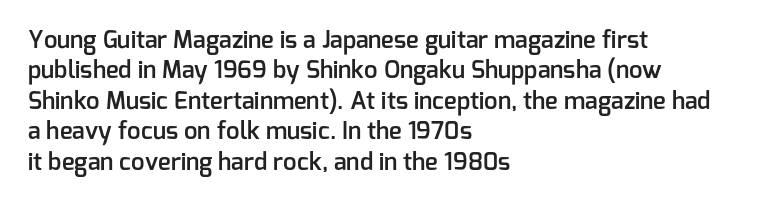
The image shows 24 px text type, upright; set left-aligned, normal line spacing (1.27x), normal letter spacing, not underlined.
